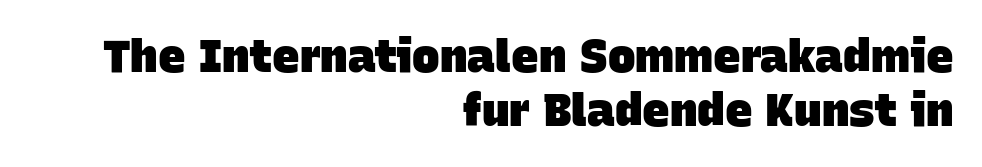
{"serif": "no", "bold": "yes", "weight": "heavy", "width": "normal", "stroke_contrast": "low", "x_height": "large", "monospaced": "no", "underline": "no", "align": "right", "line_spacing_ratio": 1.18, "letter_spacing": "normal", "letter_spacing_em": 0.0, "glyph_px": 46}
